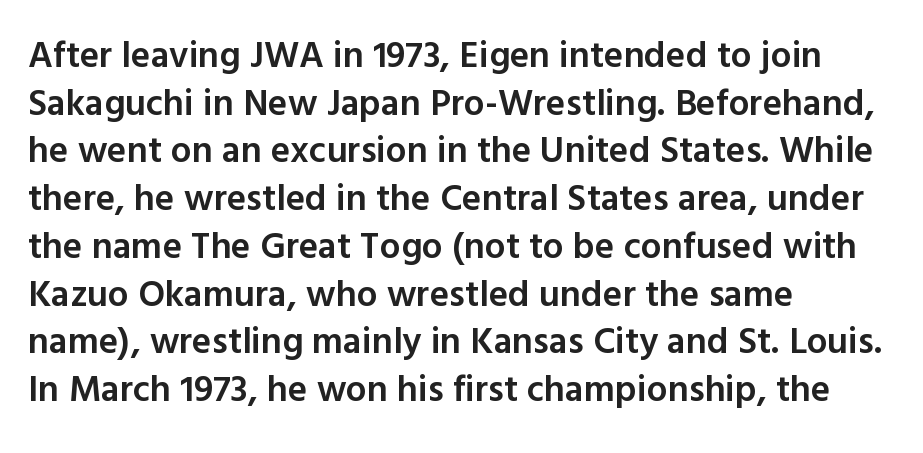
{"serif": "no", "italic": "no", "bold": "semi", "weight": "semibold", "width": "normal", "x_height": "medium", "monospaced": "no", "underline": "no", "align": "left", "line_spacing": "normal", "line_spacing_ratio": 1.29, "letter_spacing": "normal", "letter_spacing_em": 0.0, "glyph_px": 37}
